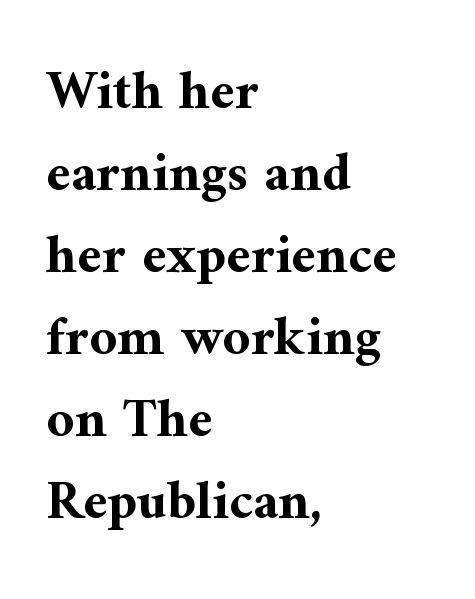
The image shows 55 px bold serif type, upright; set left-aligned, normal line spacing (1.49x), normal letter spacing, not underlined; medium stroke contrast and a medium x-height.
